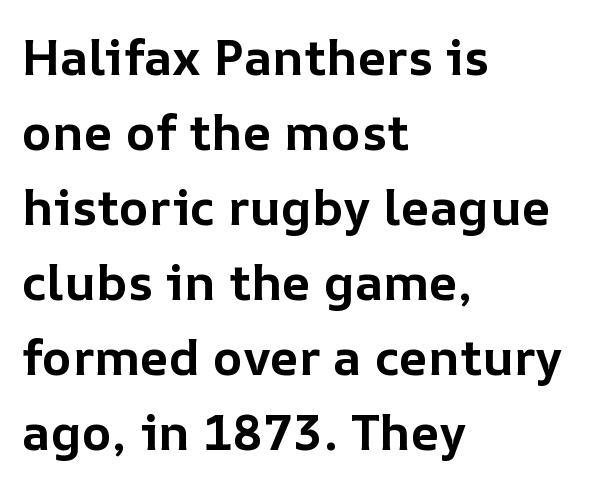
Q: Is the text bold? A: Yes.
Q: Is the text italic (slanted)? A: No, it is upright.
Q: Is the text underlined? A: No.
Q: How is the paragraph aligned? A: Left-aligned.
Q: Is the spacing between letters normal or unusually wide? A: Normal.
Q: Is the spacing between lines tight, normal or loose? A: Normal.
Q: Width (condensed, normal, or wide)? A: Normal.
Q: Stroke contrast? A: Low.
Q: x-height? A: Medium.
Q: Monospaced? A: No.
